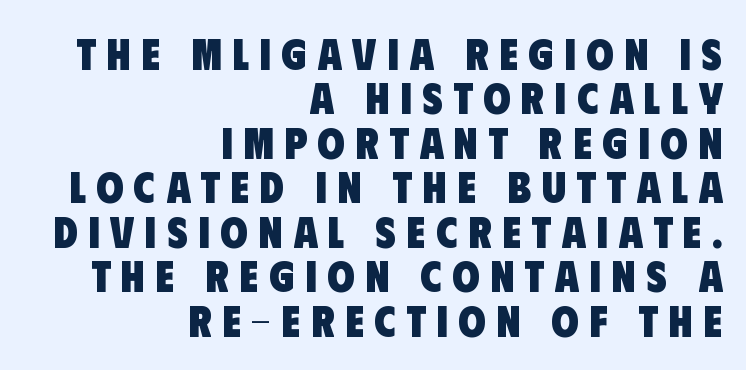
Q: Is the text bold? A: Yes.
Q: Is the typeface a serif or a sans-serif typeface? A: Sans-serif.
Q: Is the text underlined? A: No.
Q: How is the paragraph aligned? A: Right-aligned.
Q: Is the spacing between letters normal or unusually wide? A: Unusually wide.
Q: Is the spacing between lines tight, normal or loose? A: Tight.
Q: Width (condensed, normal, or wide)? A: Condensed.
Q: Stroke contrast? A: Low.
Q: x-height? A: Large.
Q: Monospaced? A: No.
